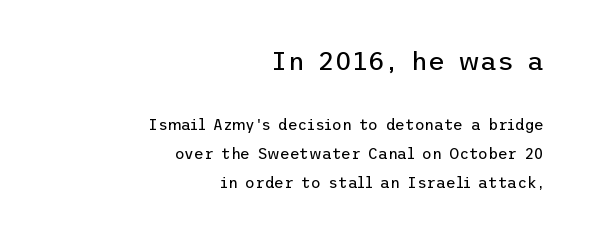
Just letters on the line, the space beneath them empty. No extra ink here — the face is not bold. Whoever set this made the first block the dominant, larger element. In CSS terms this would be text-align: right.
